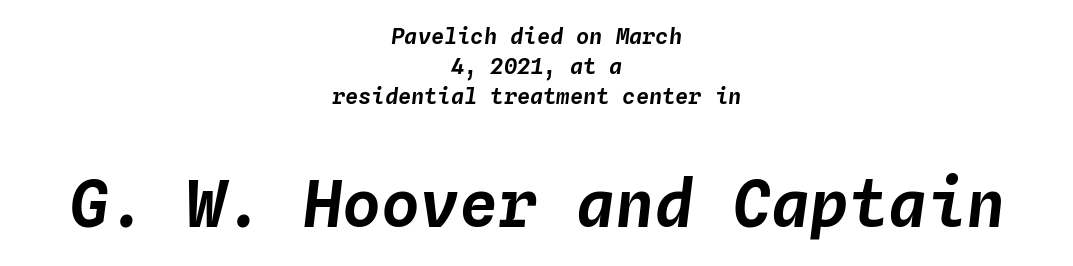
Here the designer chose a console-style face with uniform glyph widths. Horizontal bands of white between lines are of average thickness. The glyphs look as if they've been sheared to an angle. The typesetter chose a symmetrical, centered arrangement here. Observe the ordinary spacing: letters are neighbours, not strangers.
